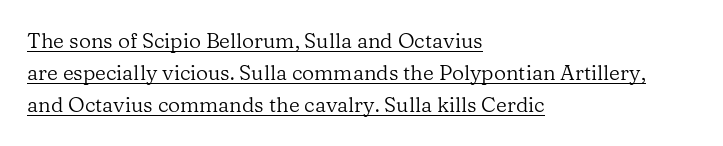
Inter-character spacing is left at the font's built-in metrics. Layout note: lines flush left. Students, observe: this is what conventionally led text looks like. You can tell it's not italic because the verticals are truly vertical.
